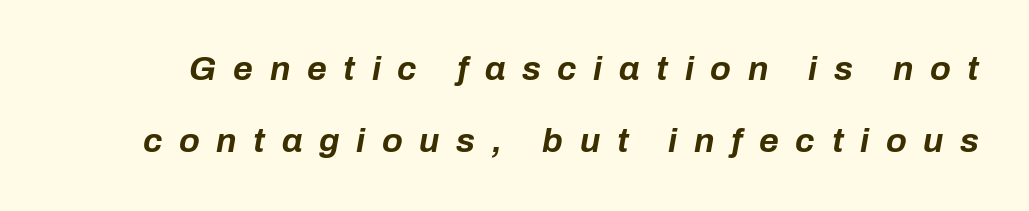
The image shows 34 px bold type, italic (leaning right); set loose line spacing (2.13x), unusually wide letter spacing (+0.49 em), not underlined; low stroke contrast and a medium x-height.
